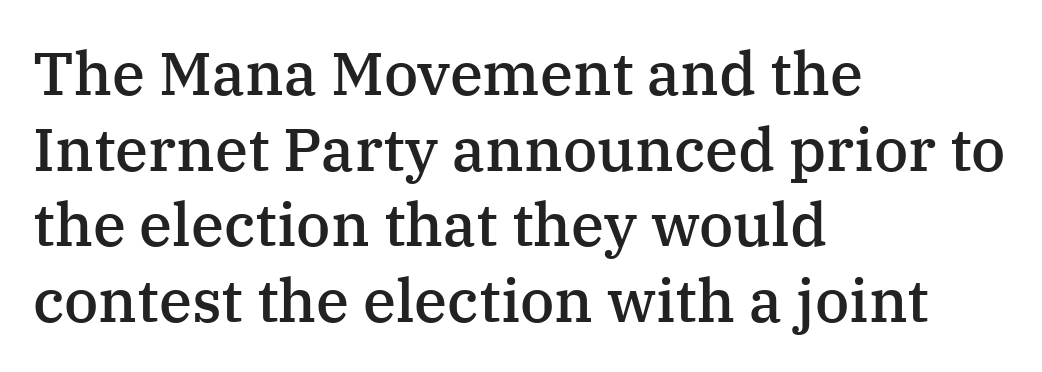
Q: Is the text bold? A: Semi-bold.
Q: Is the text italic (slanted)? A: No, it is upright.
Q: Is the typeface a serif or a sans-serif typeface? A: Serif.
Q: Is the text underlined? A: No.
Q: How is the paragraph aligned? A: Left-aligned.
Q: Is the spacing between letters normal or unusually wide? A: Normal.
Q: Is the spacing between lines tight, normal or loose? A: Normal.
Q: Width (condensed, normal, or wide)? A: Normal.
Q: Stroke contrast? A: Medium.
Q: x-height? A: Medium.
Q: Monospaced? A: No.
